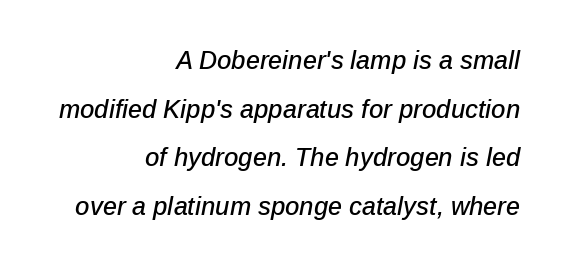
The image shows 25 px text type, italic (leaning right); set right-aligned, loose line spacing (1.95x), normal letter spacing, not underlined.
